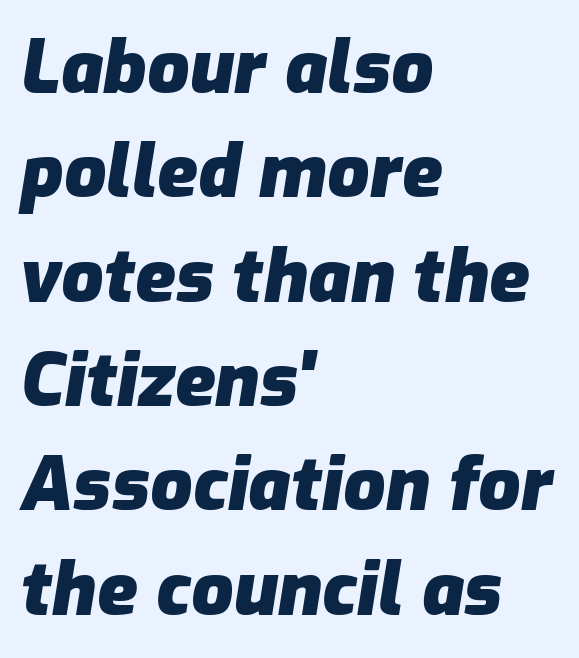
Heavy, bold letterforms. Proportional: the letters do not fall into vertical columns. These lines stack with their left ends in a neat column. How would I describe the line gaps? Plain and ordinary. The whole block is typeset with a tilt.
